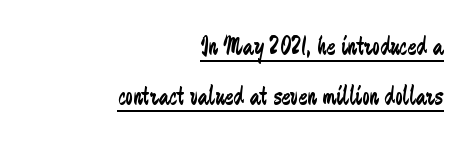
{"bold": "no", "underline": "yes", "align": "right", "line_spacing_ratio": 1.87, "letter_spacing": "normal", "letter_spacing_em": 0.0, "glyph_px": 27}
